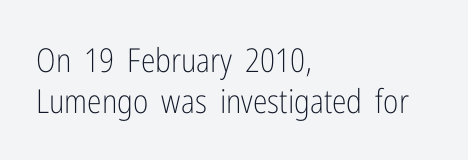
Q: Is the text bold? A: No.
Q: Is the text italic (slanted)? A: No, it is upright.
Q: Is the typeface a serif or a sans-serif typeface? A: Sans-serif.
Q: Is the text underlined? A: No.
Q: How is the paragraph aligned? A: Left-aligned.
Q: Is the spacing between letters normal or unusually wide? A: Normal.
Q: Is the spacing between lines tight, normal or loose? A: Normal.
Q: Width (condensed, normal, or wide)? A: Condensed.
Q: Stroke contrast? A: Low.
Q: x-height? A: Medium.
Q: Monospaced? A: No.
